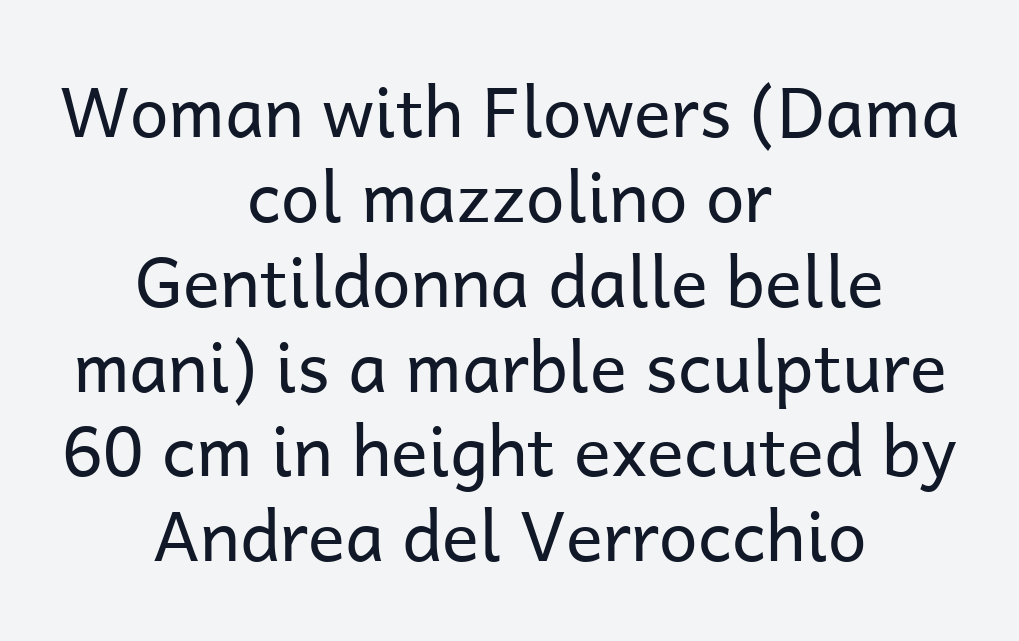
The image shows 69 px regular-weight sans-serif type, upright; set centered, line spacing 1.23x, normal letter spacing, not underlined; low stroke contrast and a medium x-height.
